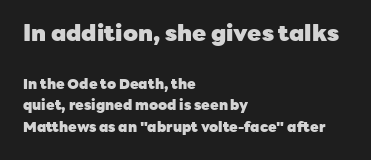
Q: Is the text bold? A: Yes.
Q: Is the text italic (slanted)? A: No, it is upright.
Q: Is the text underlined? A: No.
Q: How is the paragraph aligned? A: Left-aligned.
Q: Is the spacing between letters normal or unusually wide? A: Normal.
Q: Is the spacing between lines tight, normal or loose? A: Normal.
Q: Which block of text is set in a larger size, the first (top) or the second (bottom)? A: The first (top) one.
